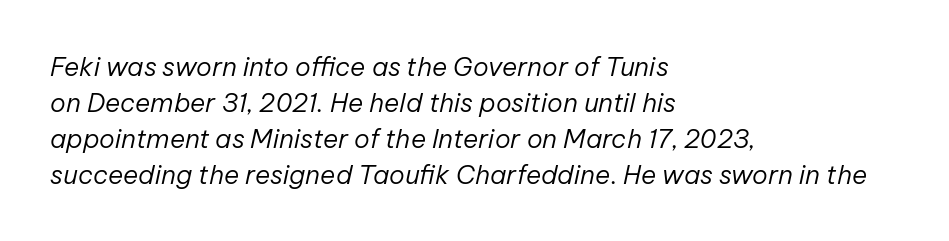
The image shows 26 px text type, italic (leaning right); set left-aligned, normal line spacing (1.38x), normal letter spacing, not underlined.
